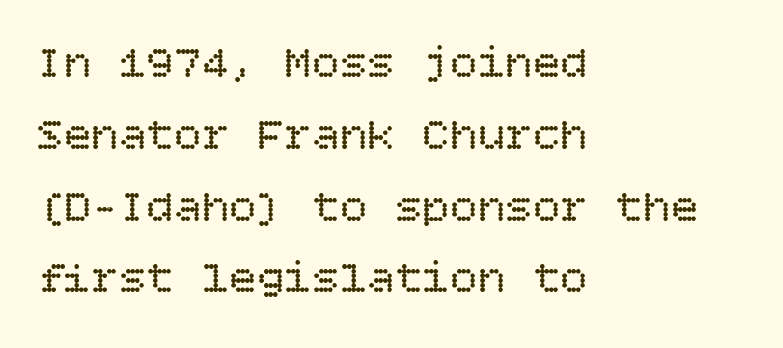
The image shows 46 px regular-weight type, upright; set left-aligned, normal line spacing (1.56x), normal letter spacing, not underlined; low stroke contrast and a large x-height.
